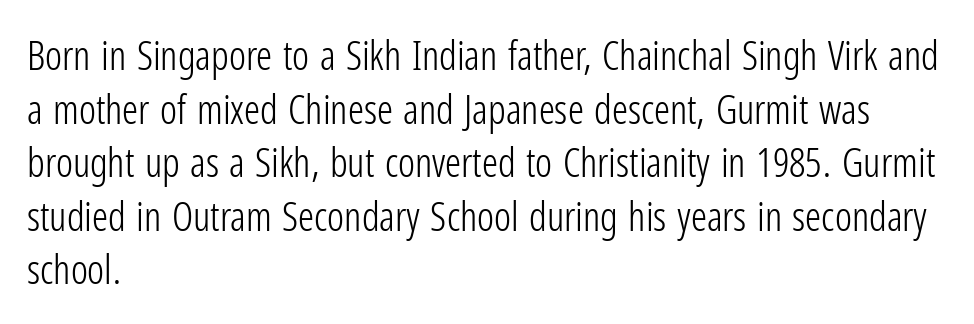
The image shows 40 px light, condensed sans-serif type, upright; set left-aligned, normal line spacing (1.34x), normal letter spacing, not underlined; low stroke contrast and a medium x-height.
